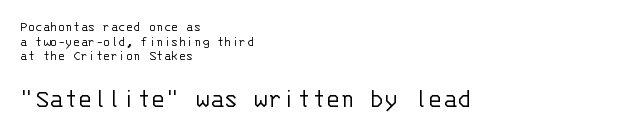
Descenders are the only things crossing below the line. Weight: not bold — regular or lighter. Default kerning and tracking; the words read as compact shapes. The specimen reads as upright at a glance. This sample is left-justified, so line endings fall wherever the words run out. A typesetter would call this leading minimal, almost set solid.
